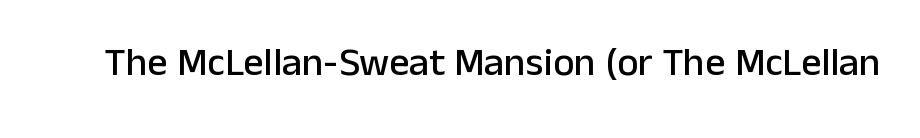
Every stem runs plumb, perpendicular to the baseline. The foot of each line stays bare and open. Here the designer chose a conventional face with non-uniform glyph widths. This rendering leaves character spacing at its baseline value.
